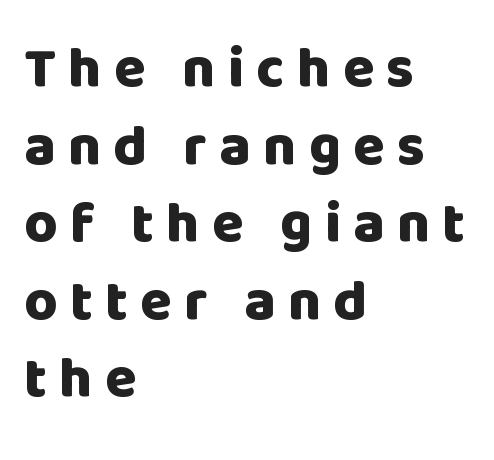
The image shows 57 px heavy sans-serif type, upright; set left-aligned, normal line spacing (1.36x), unusually wide letter spacing (+0.22 em), not underlined; low stroke contrast and a large x-height.
